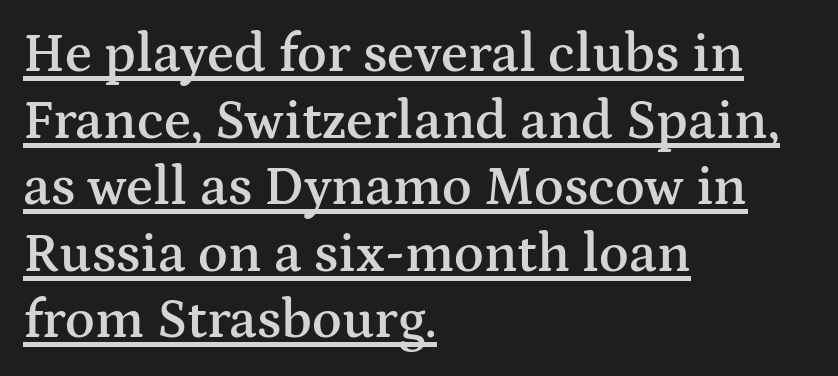
{"serif": "yes", "italic": "no", "bold": "semi", "weight": "semibold", "width": "wide", "stroke_contrast": "medium", "x_height": "medium", "monospaced": "no", "underline": "yes", "align": "left", "line_spacing_ratio": 1.21, "letter_spacing": "normal", "letter_spacing_em": 0.0, "glyph_px": 55}
